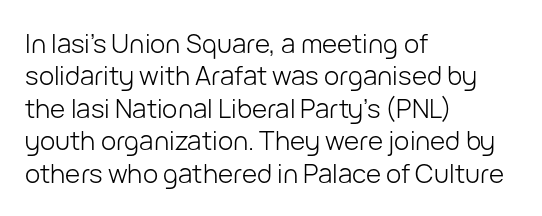
Q: Is the text bold? A: No.
Q: Is the text italic (slanted)? A: No, it is upright.
Q: Is the text underlined? A: No.
Q: How is the paragraph aligned? A: Left-aligned.
Q: Is the spacing between letters normal or unusually wide? A: Normal.
Q: Is the spacing between lines tight, normal or loose? A: Normal.
